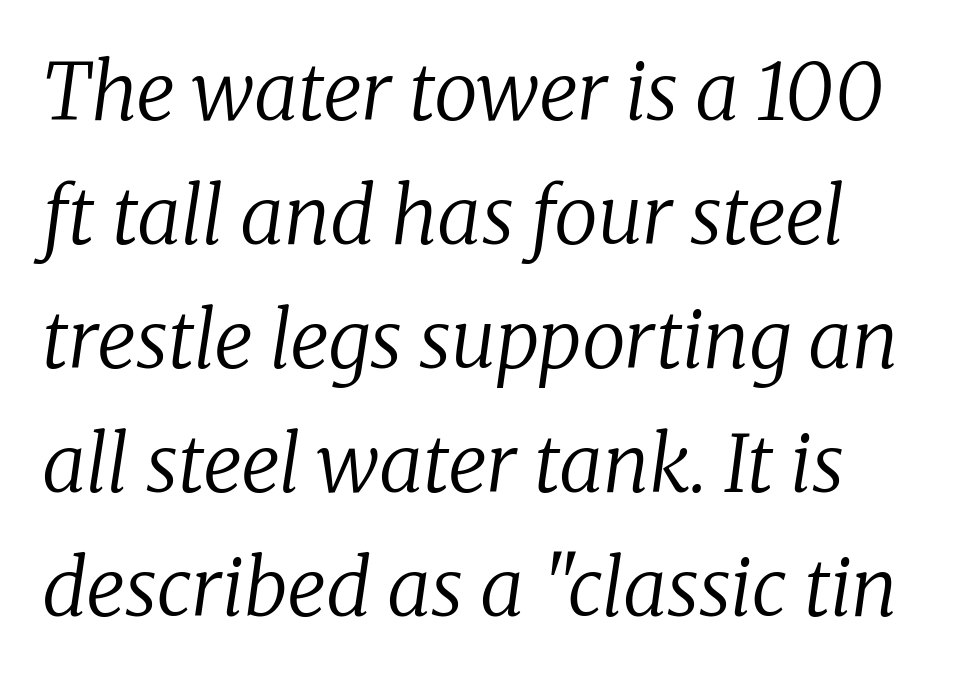
The image shows 79 px regular-weight serif type, italic (leaning right); set normal line spacing (1.57x), normal letter spacing, not underlined; low stroke contrast and a medium x-height.
